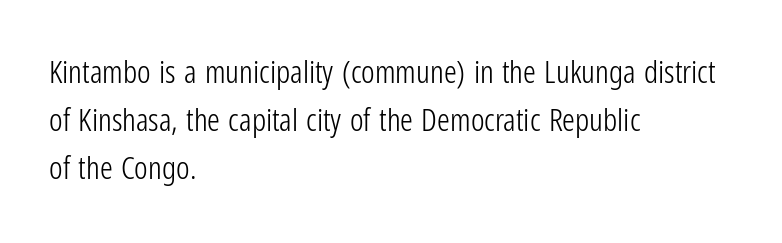
The image shows 32 px light, condensed sans-serif type, upright; set left-aligned, normal line spacing (1.5x), normal letter spacing, not underlined; low stroke contrast and a medium x-height.
